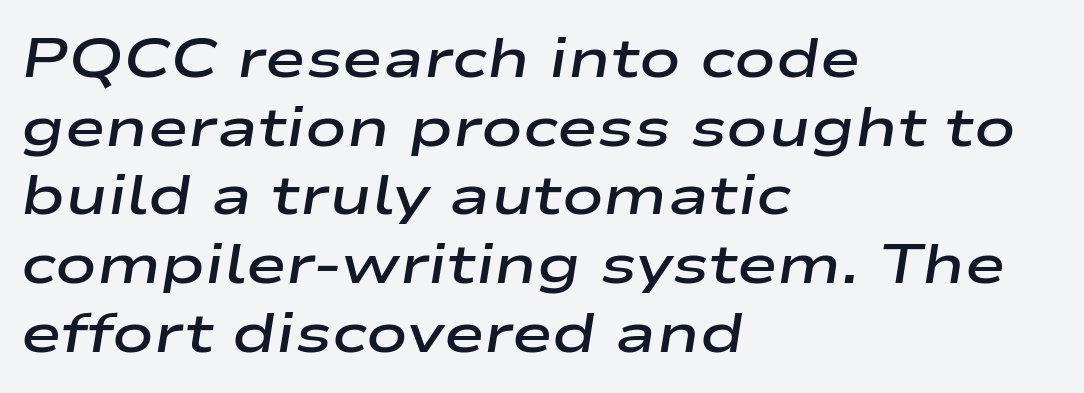
What stands out about the letter spacing? Nothing — it is the standard amount. Proportional: the letters do not fall into vertical columns. As a designer I'd log this as weight 600, semibold. Observe the lean: these are italic letterforms.
